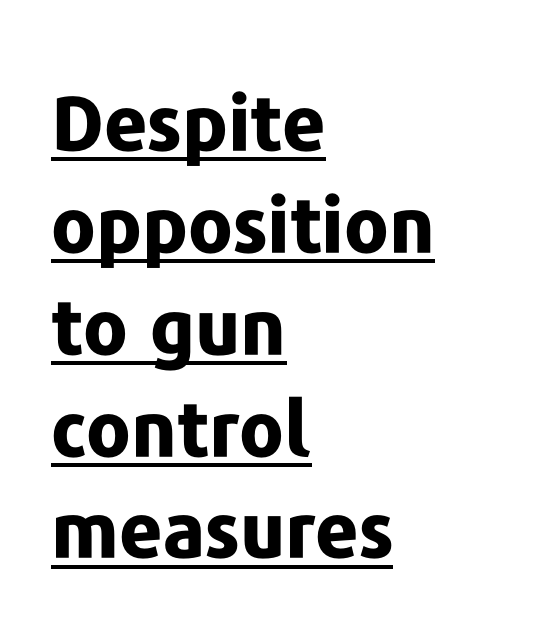
{"serif": "no", "italic": "no", "bold": "yes", "weight": "bold", "width": "normal", "stroke_contrast": "low", "x_height": "medium", "monospaced": "no", "underline": "yes", "align": "left", "line_spacing": "normal", "line_spacing_ratio": 1.34, "letter_spacing": "normal", "letter_spacing_em": 0.0, "glyph_px": 76}
